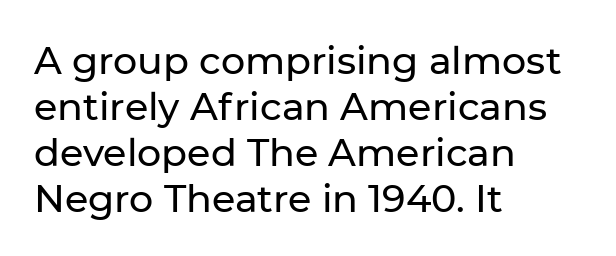
The image shows 38 px sans-serif type, upright; set left-aligned, line spacing 1.21x, normal letter spacing, not underlined; low stroke contrast and a medium x-height.
